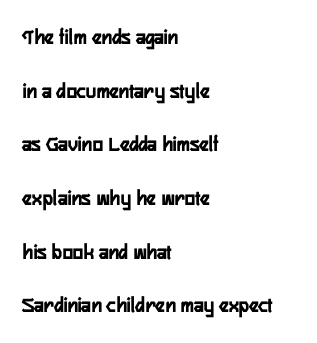
{"italic": "no", "bold": "yes", "underline": "no", "align": "left", "line_spacing": "loose", "line_spacing_ratio": 2.44, "letter_spacing": "normal", "letter_spacing_em": 0.0, "glyph_px": 22}
